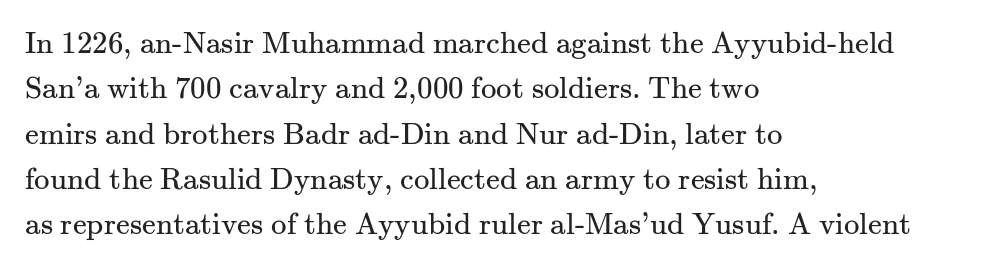
Q: Is the text bold? A: No.
Q: Is the text italic (slanted)? A: No, it is upright.
Q: Is the typeface a serif or a sans-serif typeface? A: Serif.
Q: Is the text underlined? A: No.
Q: How is the paragraph aligned? A: Left-aligned.
Q: Is the spacing between letters normal or unusually wide? A: Normal.
Q: Is the spacing between lines tight, normal or loose? A: Normal.
Q: Width (condensed, normal, or wide)? A: Normal.
Q: Stroke contrast? A: Medium.
Q: x-height? A: Small.
Q: Monospaced? A: No.
